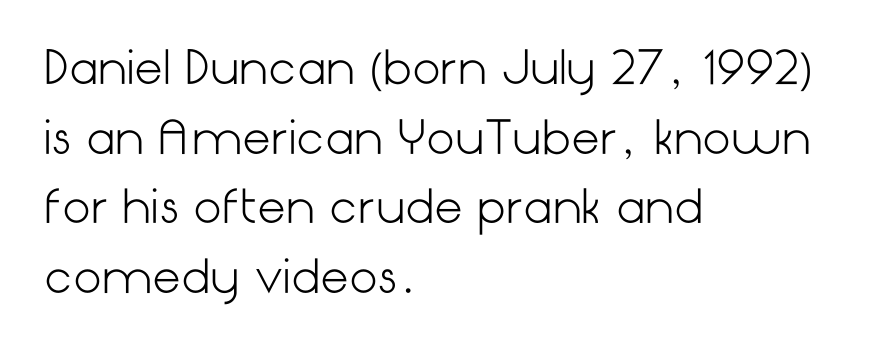
The image shows 45 px light sans-serif type, upright; set left-aligned, normal line spacing (1.55x), normal letter spacing, not underlined; low stroke contrast and a medium x-height.
